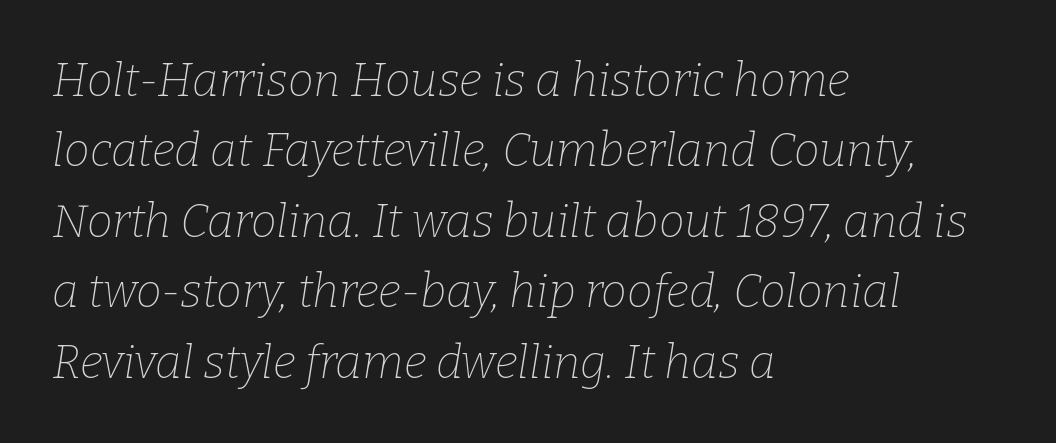
{"serif": "yes", "italic": "yes", "lean": "right", "slant_degrees": 9, "bold": "no", "weight": "thin", "width": "normal", "stroke_contrast": "low", "x_height": "medium", "monospaced": "no", "underline": "no", "align": "left", "line_spacing": "normal", "line_spacing_ratio": 1.53, "letter_spacing": "normal", "letter_spacing_em": 0.0, "glyph_px": 46}
